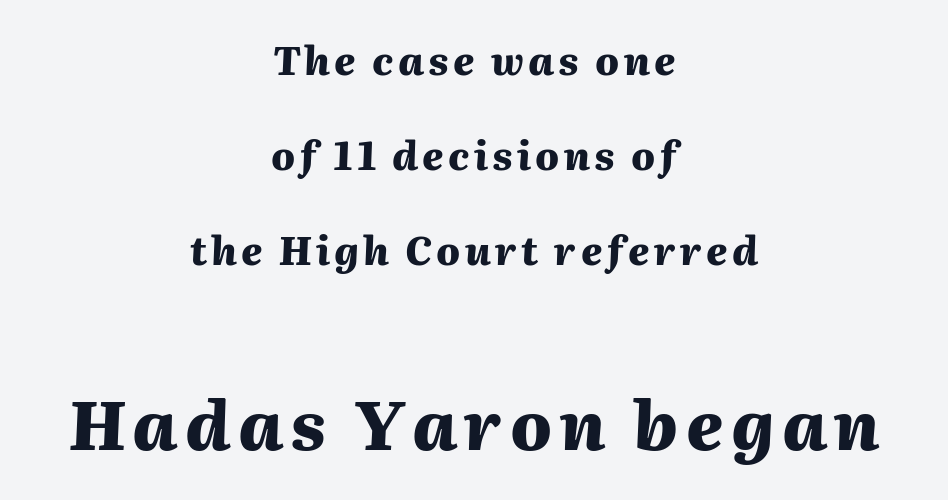
The passage shown is not underscored anywhere. The passage shown is typed in a proportional face where columns would drift. Reading down the column, the eye jumps a long way to each next line. These lines were composed using italics.
